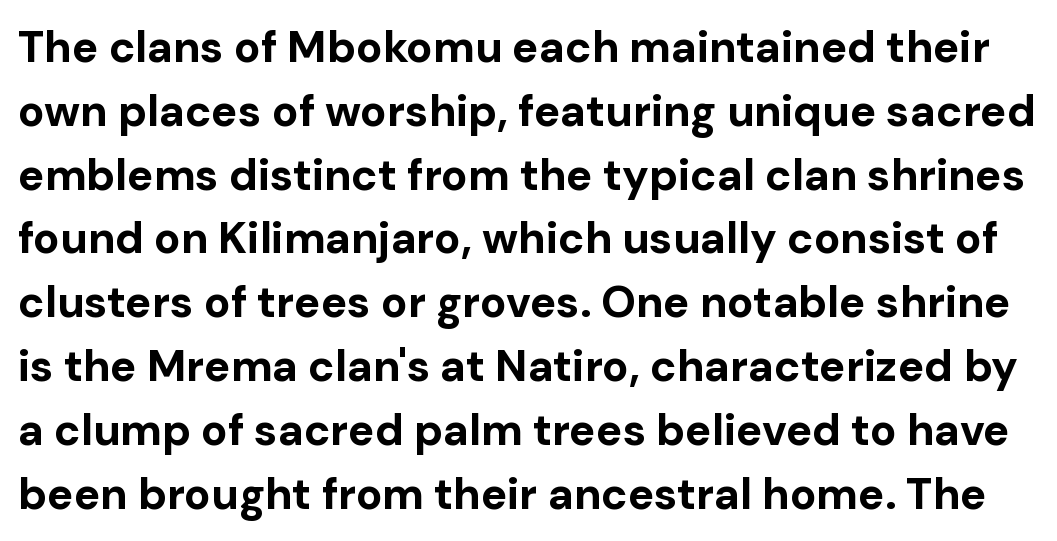
{"serif": "no", "italic": "no", "bold": "yes", "weight": "bold", "width": "normal", "stroke_contrast": "low", "x_height": "medium", "monospaced": "no", "underline": "no", "line_spacing": "normal", "line_spacing_ratio": 1.45, "letter_spacing": "normal", "letter_spacing_em": 0.0, "glyph_px": 44}
